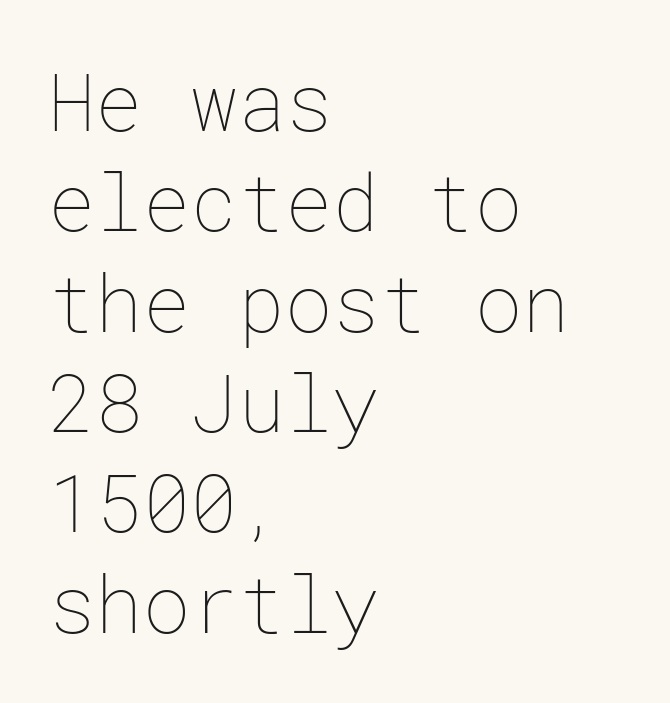
{"italic": "no", "bold": "no", "weight": "thin", "width": "normal", "stroke_contrast": "low", "x_height": "medium", "underline": "no", "align": "left", "line_spacing": "normal", "line_spacing_ratio": 1.27, "letter_spacing": "normal", "letter_spacing_em": 0.0, "glyph_px": 79}
